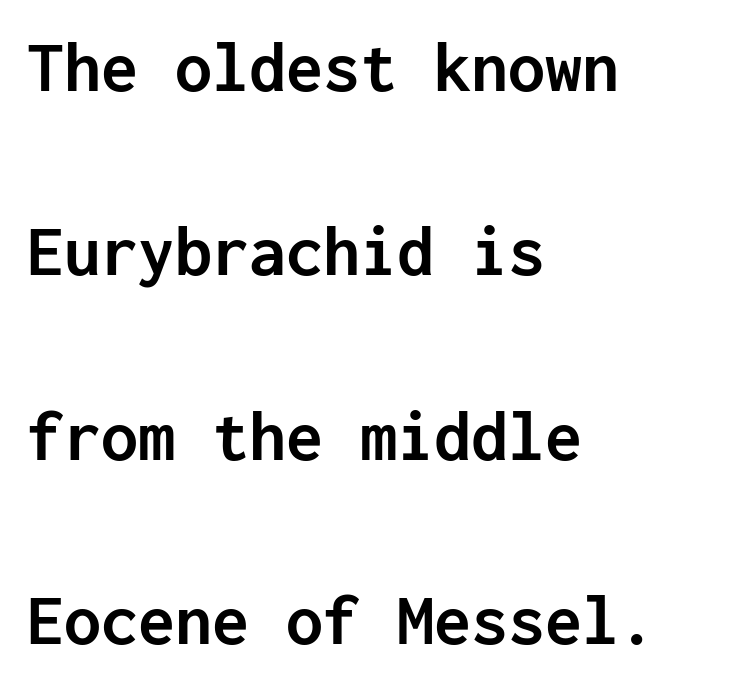
The image shows 74 px semibold sans-serif type, upright, monospaced; set left-aligned, loose line spacing (2.49x), normal letter spacing, not underlined; low stroke contrast and a medium x-height.
